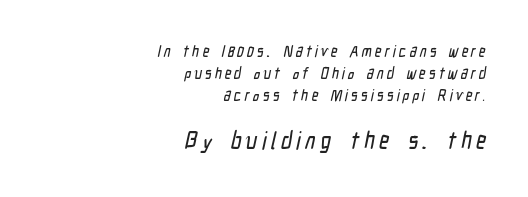
Look at the glyph heights: the lower group is clearly the bigger setting. The specimen omits any rule beneath the text block's lines. Baseline-to-baseline distance is the conventional proportion of letter height. A flush-right, rag-left setting is used for this passage.
